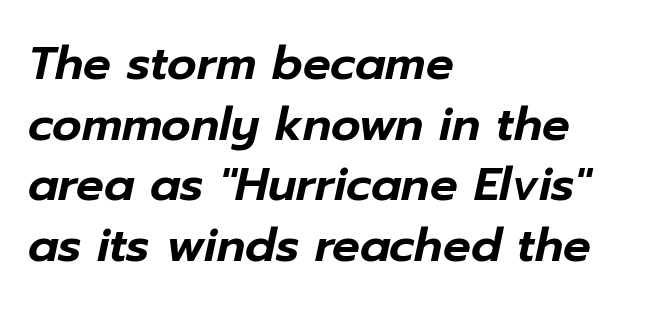
{"italic": "yes", "lean": "right", "slant_degrees": 12, "width": "normal", "stroke_contrast": "low", "x_height": "medium", "monospaced": "no", "underline": "no", "align": "left", "line_spacing": "normal", "line_spacing_ratio": 1.32, "letter_spacing": "normal", "letter_spacing_em": 0.0, "glyph_px": 46}
